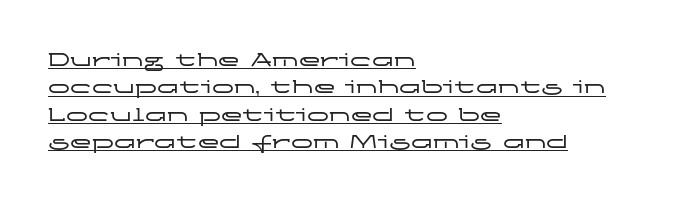
Q: Is the text italic (slanted)? A: No, it is upright.
Q: Is the text underlined? A: Yes.
Q: How is the paragraph aligned? A: Left-aligned.
Q: Is the spacing between letters normal or unusually wide? A: Normal.
